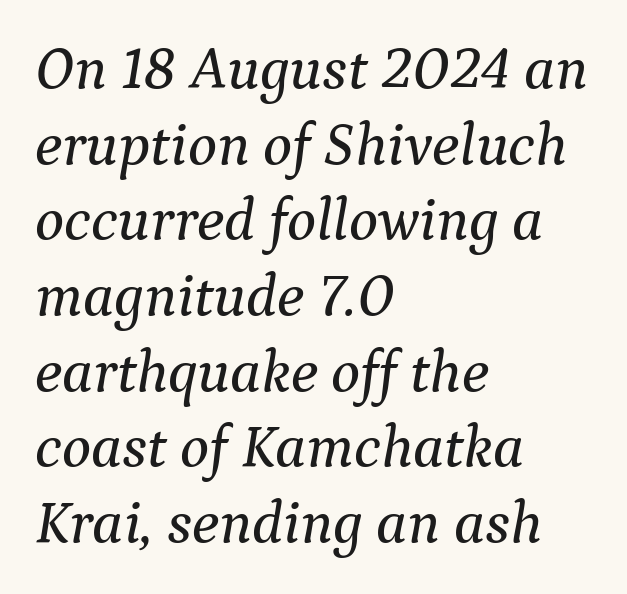
Is the block centered? No — it sits flush against the left margin. This sample uses plain, unmodified letter spacing. When letters slant like this, we call the style italic. Classification — serif.
